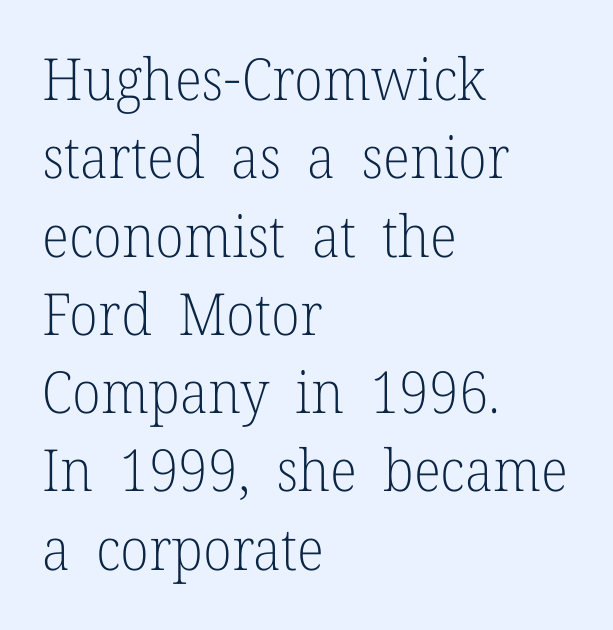
Q: Is the text bold? A: No.
Q: Is the text italic (slanted)? A: No, it is upright.
Q: Is the typeface a serif or a sans-serif typeface? A: Serif.
Q: Is the text underlined? A: No.
Q: How is the paragraph aligned? A: Left-aligned.
Q: Is the spacing between letters normal or unusually wide? A: Normal.
Q: Is the spacing between lines tight, normal or loose? A: Normal.
Q: Width (condensed, normal, or wide)? A: Normal.
Q: Stroke contrast? A: Low.
Q: x-height? A: Medium.
Q: Monospaced? A: No.
